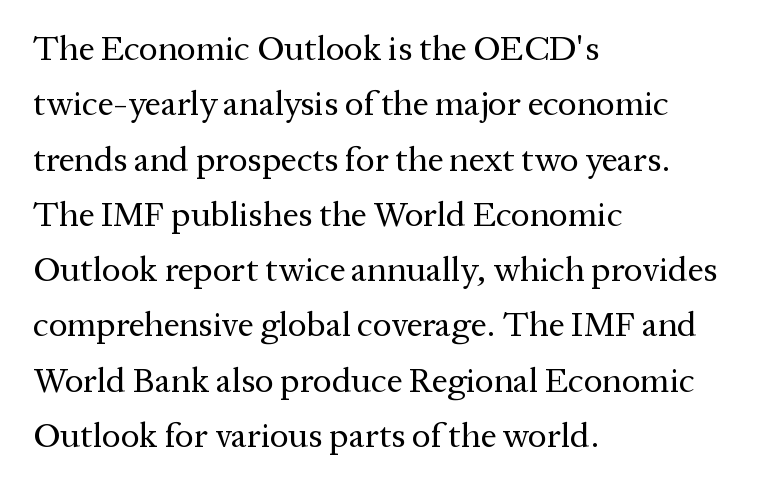
The image shows 35 px regular-weight serif type, upright; set left-aligned, normal line spacing (1.58x), normal letter spacing, not underlined; medium stroke contrast and a medium x-height.
